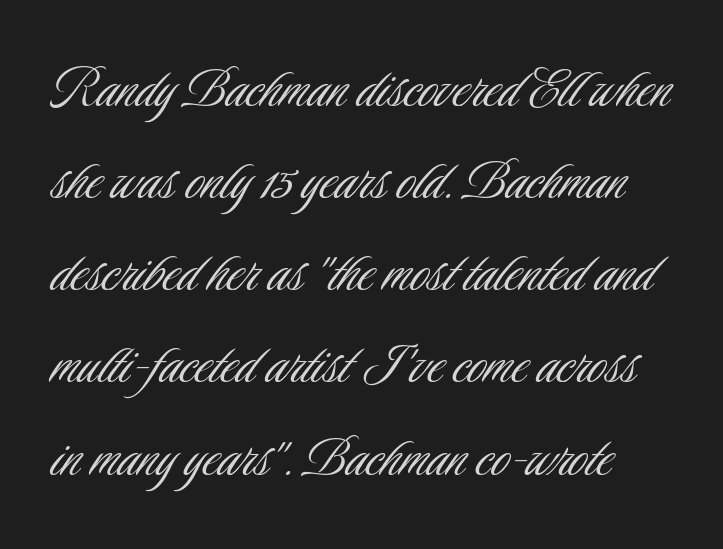
Observe the absence of serifs on each vertical stroke in this sample. A typesetter would call this proportional, since set widths differ per character. The space directly below the letters is spotless. The tracking reads as untouched default to a designer's eye. Evenly set lines give the paragraph a standard silhouette.
